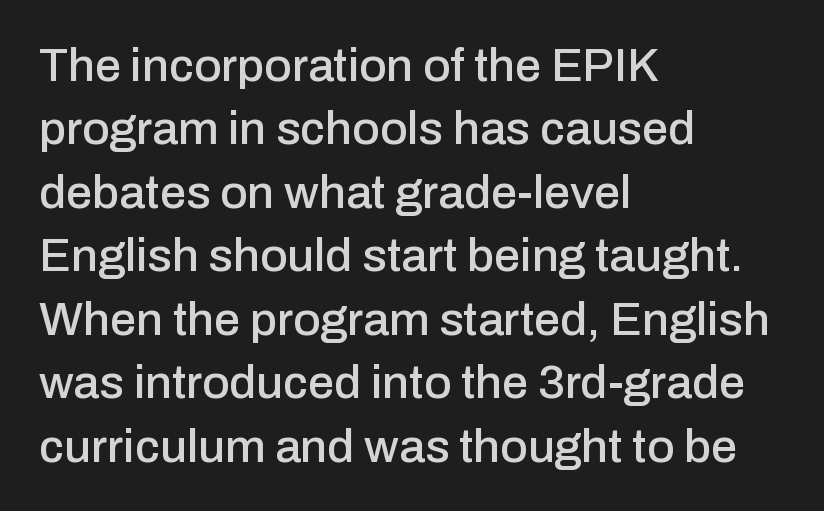
Q: Is the text italic (slanted)? A: No, it is upright.
Q: Is the typeface a serif or a sans-serif typeface? A: Sans-serif.
Q: Is the text underlined? A: No.
Q: How is the paragraph aligned? A: Left-aligned.
Q: Is the spacing between letters normal or unusually wide? A: Normal.
Q: Is the spacing between lines tight, normal or loose? A: Normal.
Q: Width (condensed, normal, or wide)? A: Normal.
Q: Stroke contrast? A: Low.
Q: x-height? A: Medium.
Q: Monospaced? A: No.
